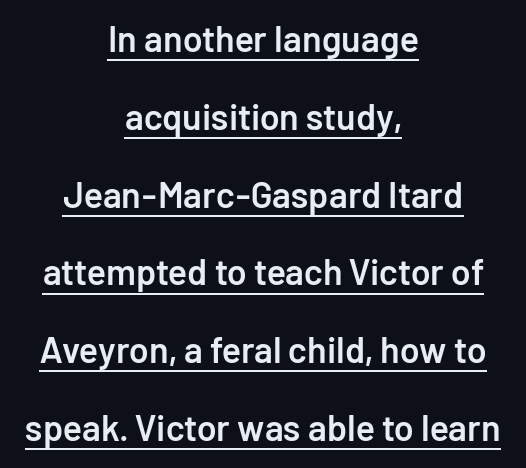
The image shows 36 px semibold sans-serif type, upright; set centered, loose line spacing (2.16x), normal letter spacing, underlined; low stroke contrast and a medium x-height.
